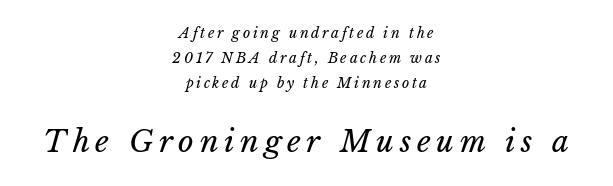
The image shows 30 px regular-weight type; set centered, line spacing 1.77x, not underlined; the second (bottom) block is 2.14x larger; low stroke contrast and a medium x-height.
